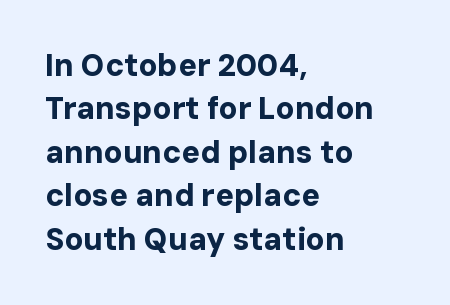
The image shows 31 px bold sans-serif type, upright; set left-aligned, normal line spacing (1.4x), normal letter spacing, not underlined; low stroke contrast and a medium x-height.
